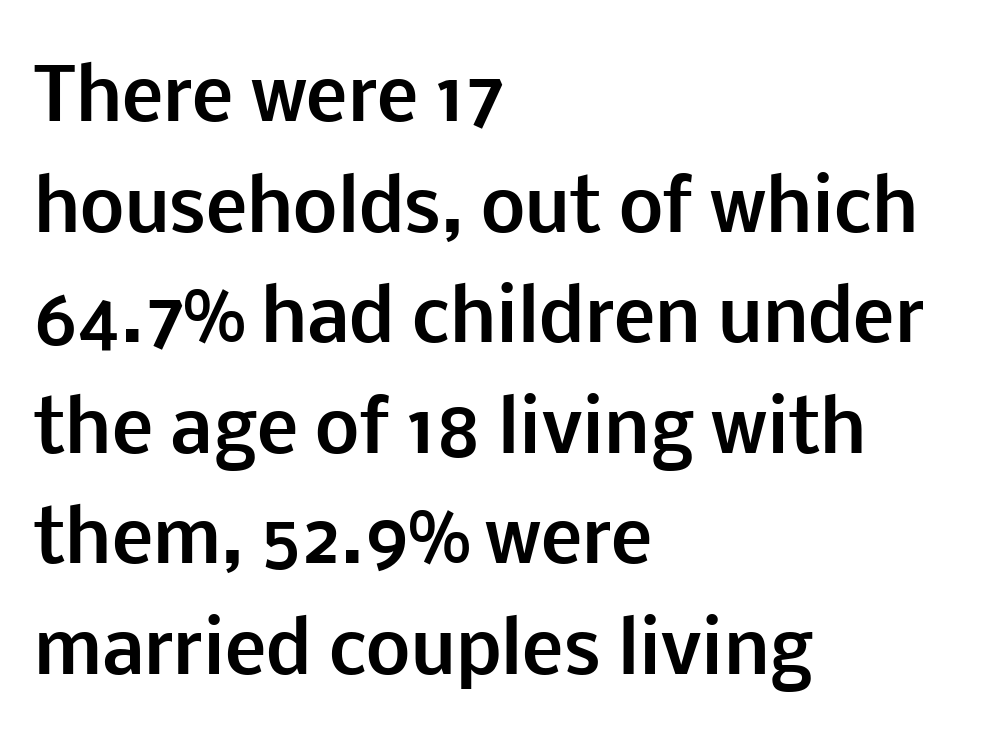
{"serif": "no", "italic": "no", "bold": "yes", "weight": "bold", "width": "normal", "stroke_contrast": "low", "x_height": "medium", "monospaced": "no", "underline": "no", "align": "left", "line_spacing": "normal", "line_spacing_ratio": 1.58, "letter_spacing": "normal", "letter_spacing_em": 0.0, "glyph_px": 70}
